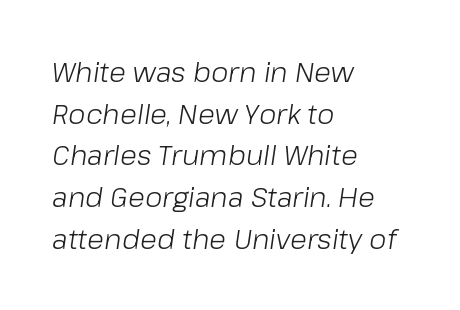
Vertical spacing — default. Is this a heavy cut? Hardly; it is regular or lighter. An italicized treatment has been applied to the whole sample. Does the copy run flush right? No — it runs flush left. Beneath every word, the page is bare.
